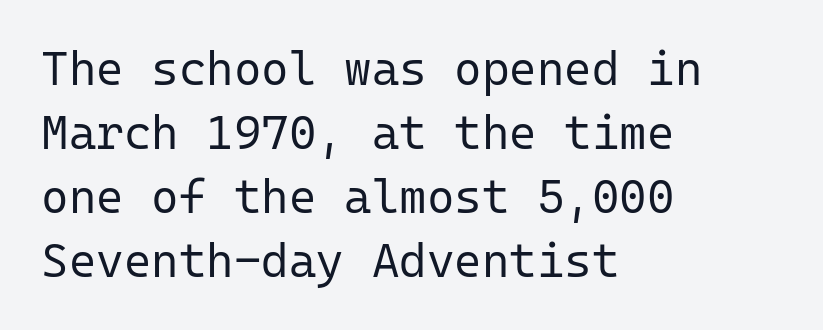
Q: Is the text bold? A: No.
Q: Is the text italic (slanted)? A: No, it is upright.
Q: Is the typeface a serif or a sans-serif typeface? A: Sans-serif.
Q: Is the text underlined? A: No.
Q: How is the paragraph aligned? A: Left-aligned.
Q: Is the spacing between letters normal or unusually wide? A: Normal.
Q: Is the spacing between lines tight, normal or loose? A: Normal.
Q: Width (condensed, normal, or wide)? A: Normal.
Q: Stroke contrast? A: Low.
Q: x-height? A: Medium.
Q: Monospaced? A: Yes.
